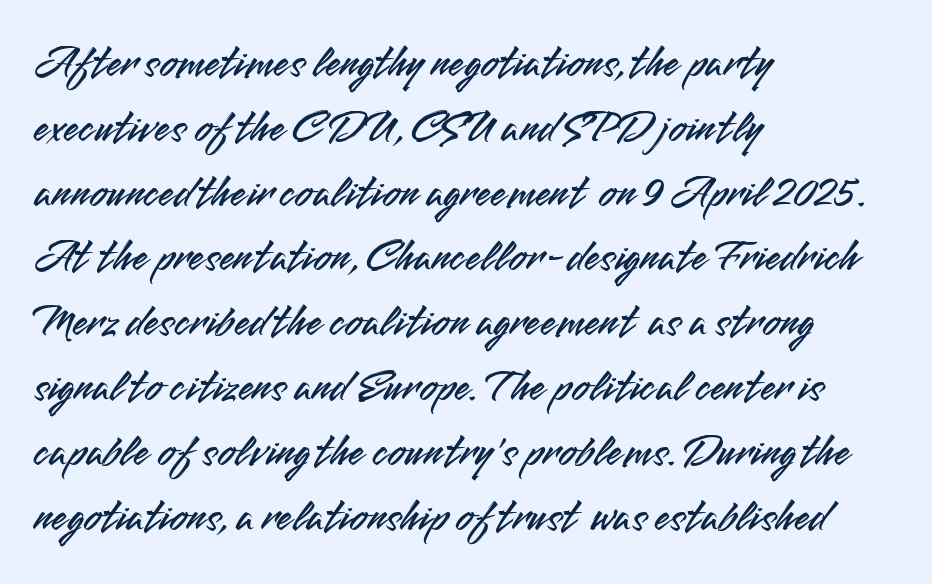
Between one letter and the next there's only the usual sliver of space. The typeface chosen for these lines omits serifs. Proportional: the letters do not fall into vertical columns. The foot of each line stays bare and open.
